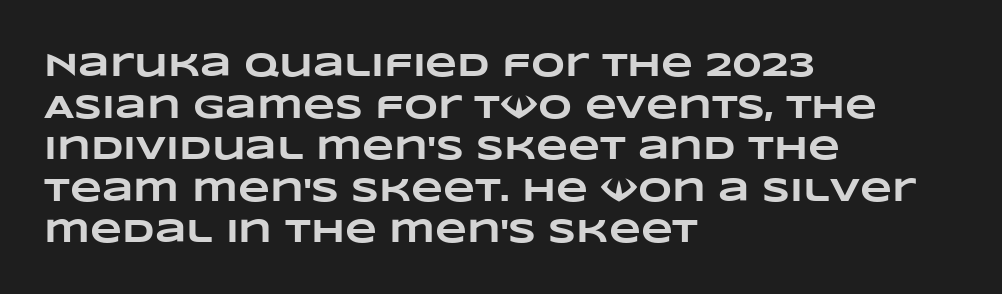
Q: Is the text bold? A: Yes.
Q: Is the text underlined? A: No.
Q: How is the paragraph aligned? A: Left-aligned.
Q: Is the spacing between letters normal or unusually wide? A: Normal.
Q: Is the spacing between lines tight, normal or loose? A: Normal.
Q: Width (condensed, normal, or wide)? A: Wide.
Q: Stroke contrast? A: Low.
Q: x-height? A: Large.
Q: Monospaced? A: No.
